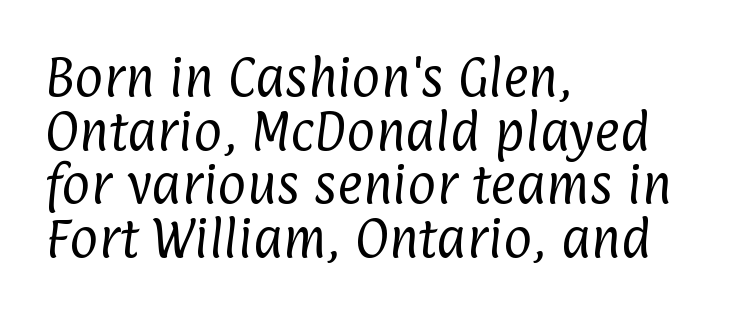
{"serif": "no", "bold": "no", "weight": "regular", "width": "condensed", "stroke_contrast": "low", "x_height": "medium", "monospaced": "no", "underline": "no", "align": "left", "line_spacing_ratio": 1.22, "letter_spacing": "normal", "letter_spacing_em": 0.0, "glyph_px": 44}
